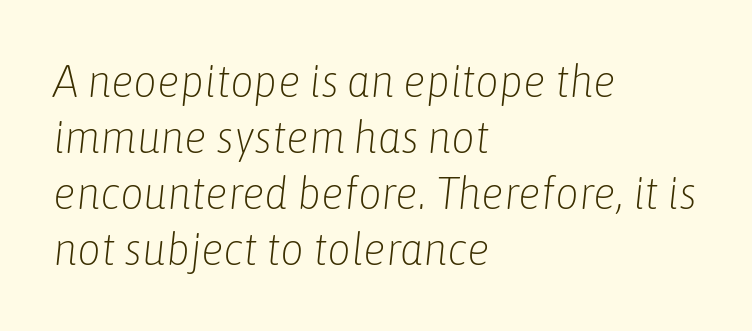
Q: Is the text bold? A: No.
Q: Is the text italic (slanted)? A: Yes, it leans right by about 6 degrees.
Q: Is the text underlined? A: No.
Q: How is the paragraph aligned? A: Left-aligned.
Q: Is the spacing between letters normal or unusually wide? A: Normal.
Q: Width (condensed, normal, or wide)? A: Condensed.
Q: Stroke contrast? A: Low.
Q: x-height? A: Medium.
Q: Monospaced? A: No.
